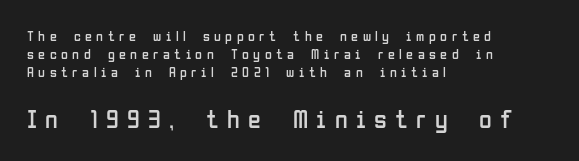
The image shows 26 px text type, upright; set left-aligned, normal line spacing (1.29x), unusually wide letter spacing (+0.32 em), not underlined; the second (bottom) block is 1.86x larger.
